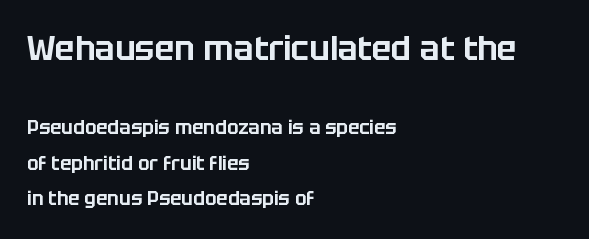
The image shows 33 px sans-serif type, upright; set left-aligned, line spacing 1.87x, normal letter spacing, not underlined; the first (top) block is 1.74x larger; low stroke contrast and a large x-height.
